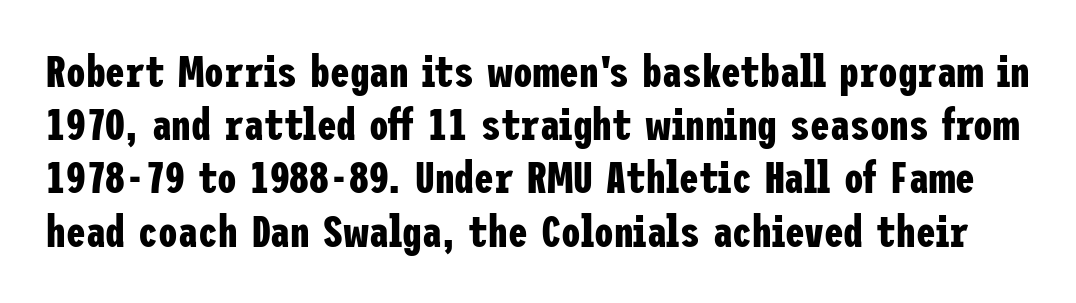
The image shows 44 px bold, condensed sans-serif type, upright; set line spacing 1.21x, normal letter spacing, not underlined; low stroke contrast and a medium x-height.
